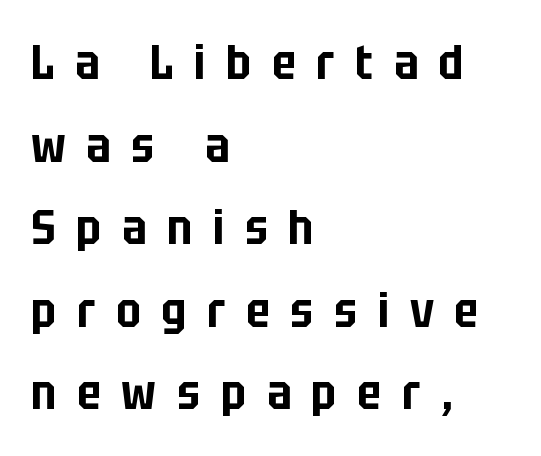
A typesetter would mark this as roman, not italic. Unmarked baselines from the first word to the last. Caption: expanded tracking, letters set apart. Looks like regular typesetting: each glyph gets only the width it needs. Examine the stroke ends and you'll find no serifs.
